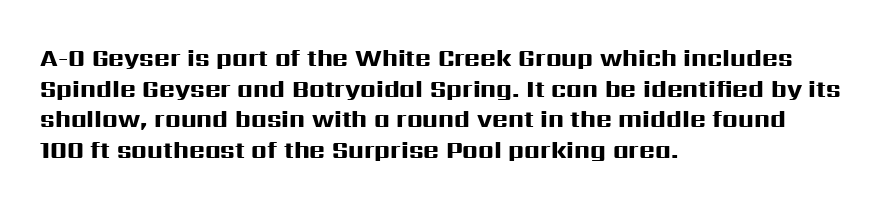
Summary of weight: heavy, a full bold. Tracking value appears to be zero — textbook default spacing. No italicization has been applied; the sample stays upright. The words here are not underlined. A normal amount of white space separates one row of letters from the next.
